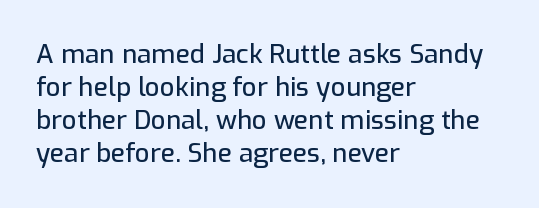
Q: Is the text italic (slanted)? A: No, it is upright.
Q: Is the text underlined? A: No.
Q: How is the paragraph aligned? A: Left-aligned.
Q: Is the spacing between letters normal or unusually wide? A: Normal.
Q: Is the spacing between lines tight, normal or loose? A: Normal.
